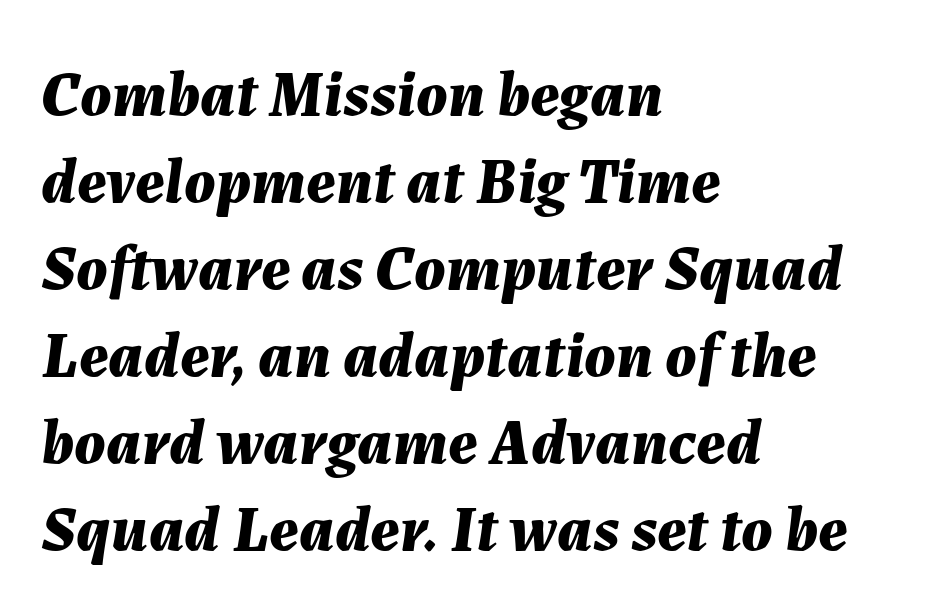
Q: Is the text bold? A: Yes.
Q: Is the text italic (slanted)? A: Yes, it leans right by about 7 degrees.
Q: Is the text underlined? A: No.
Q: How is the paragraph aligned? A: Left-aligned.
Q: Is the spacing between letters normal or unusually wide? A: Normal.
Q: Is the spacing between lines tight, normal or loose? A: Normal.
Q: Width (condensed, normal, or wide)? A: Normal.
Q: Stroke contrast? A: Medium.
Q: x-height? A: Medium.
Q: Monospaced? A: No.
